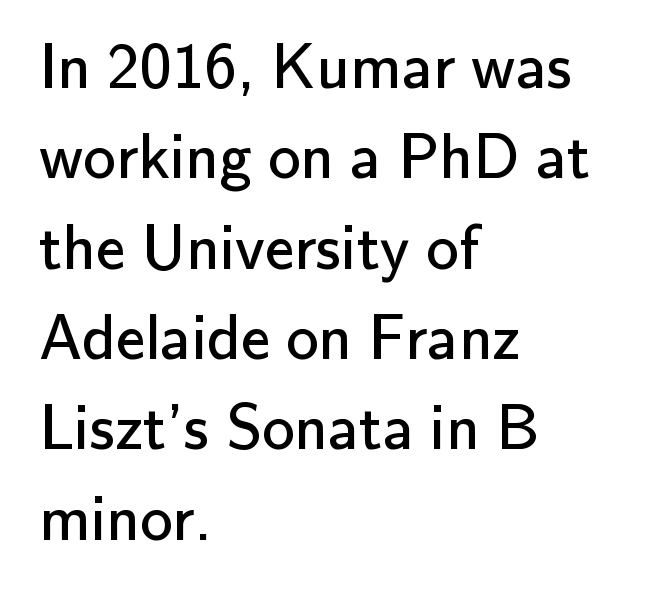
{"serif": "no", "italic": "no", "bold": "no", "weight": "regular", "width": "normal", "stroke_contrast": "low", "x_height": "small", "monospaced": "no", "underline": "no", "align": "left", "line_spacing": "normal", "line_spacing_ratio": 1.39, "letter_spacing": "normal", "letter_spacing_em": 0.0, "glyph_px": 65}
